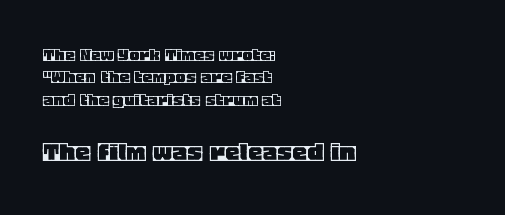
Q: Is the text italic (slanted)? A: No, it is upright.
Q: Is the text underlined? A: No.
Q: How is the paragraph aligned? A: Left-aligned.
Q: Is the spacing between letters normal or unusually wide? A: Normal.
Q: Is the spacing between lines tight, normal or loose? A: Tight.
Q: Which block of text is set in a larger size, the first (top) or the second (bottom)? A: The second (bottom) one.
Q: Width (condensed, normal, or wide)? A: Normal.
Q: x-height? A: Large.
Q: Monospaced? A: No.
